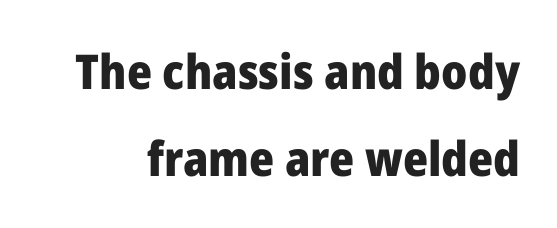
The image shows 48 px heavy sans-serif type, upright; set line spacing 1.81x, normal letter spacing, not underlined; low stroke contrast and a medium x-height.
